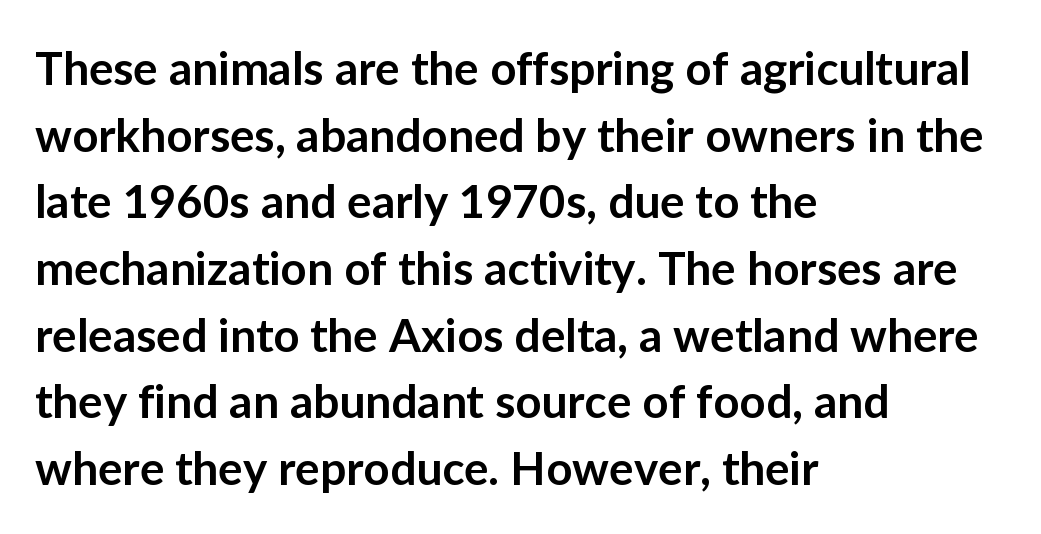
The image shows 46 px semibold sans-serif type, upright; set left-aligned, normal line spacing (1.45x), normal letter spacing, not underlined; low stroke contrast and a medium x-height.
